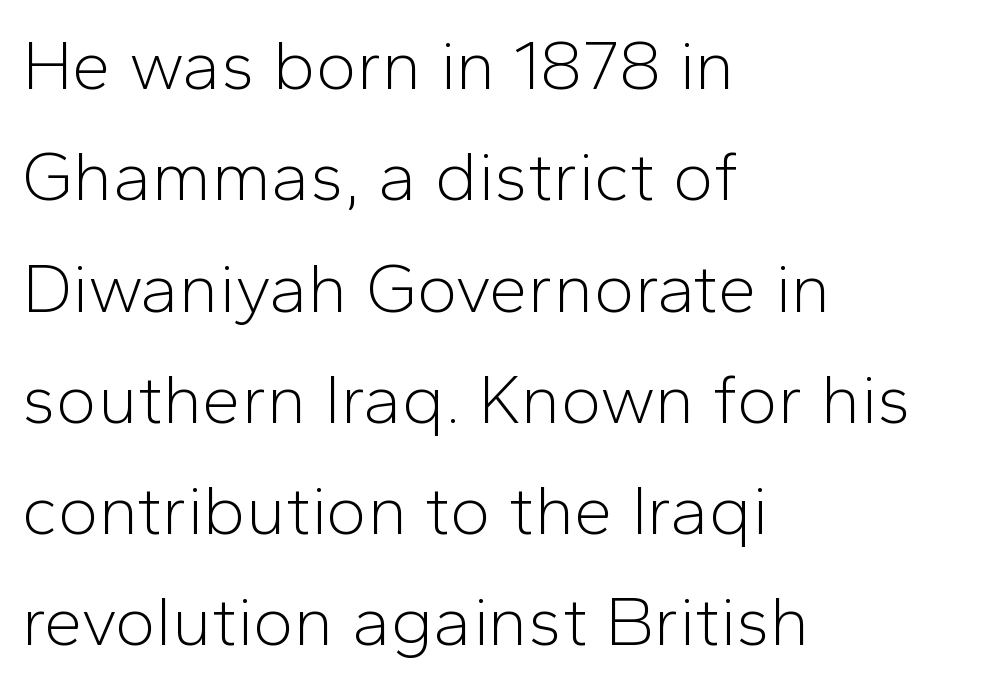
Italic? Not at all — the glyphs are vertical. Default kerning and tracking; the words read as compact shapes. In terms of letterform style, serifs are entirely absent. Vertically, the passage feels balanced, rows spaced as you'd expect. A student would call this left alignment; a typographer would say flush left, rag right. The rendering uses natural spacing where letterforms have individual widths.
